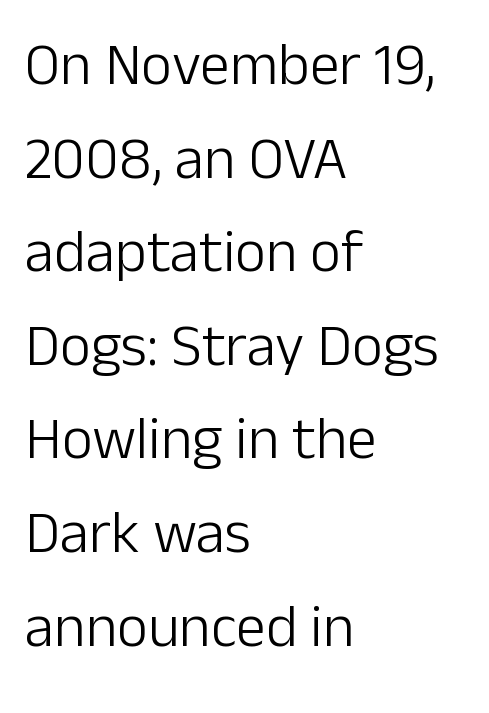
Q: Is the text bold? A: No.
Q: Is the text italic (slanted)? A: No, it is upright.
Q: Is the typeface a serif or a sans-serif typeface? A: Sans-serif.
Q: Is the text underlined? A: No.
Q: How is the paragraph aligned? A: Left-aligned.
Q: Is the spacing between letters normal or unusually wide? A: Normal.
Q: Is the spacing between lines tight, normal or loose? A: Normal.
Q: Width (condensed, normal, or wide)? A: Normal.
Q: Stroke contrast? A: Low.
Q: x-height? A: Medium.
Q: Monospaced? A: No.
